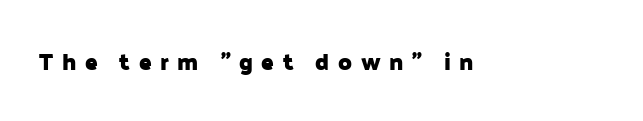
Q: Is the text bold? A: Yes.
Q: Is the text italic (slanted)? A: No, it is upright.
Q: Is the text underlined? A: No.
Q: Is the spacing between letters normal or unusually wide? A: Unusually wide.
